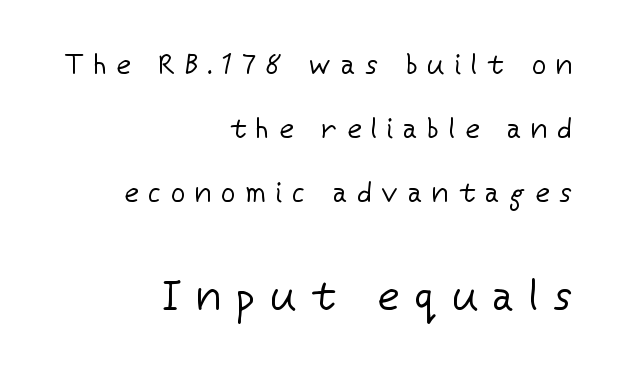
This sample uses a sans-serif face. Every character sits straight up, as roman type does. Is there much room between lines? Yes — plenty of vertical air separates them. Layout note: lines flush right. Short note: letters widely spaced.
